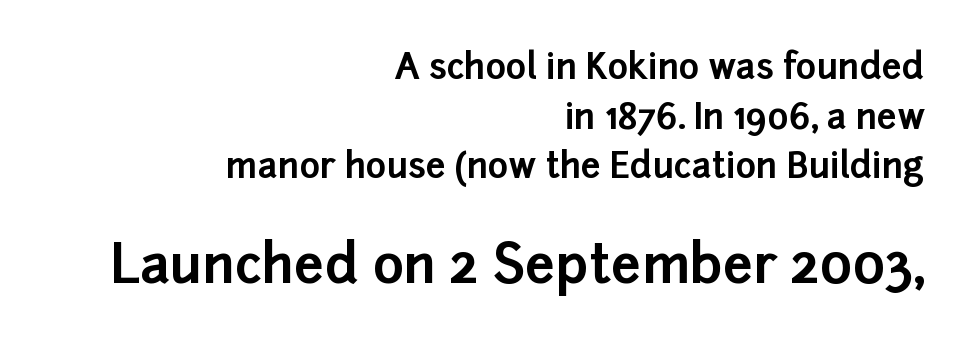
Think of a printed novel: that variable character pitch is what you see here. Does the copy run flush right? Yes — the right margin is perfectly even. Letters rest on an invisible, unmarked baseline. Normally led — the rows are evenly, conventionally spaced. Compare the two chunks: the lower has the greater cap height. Nope, no serifs anywhere on these letters.
